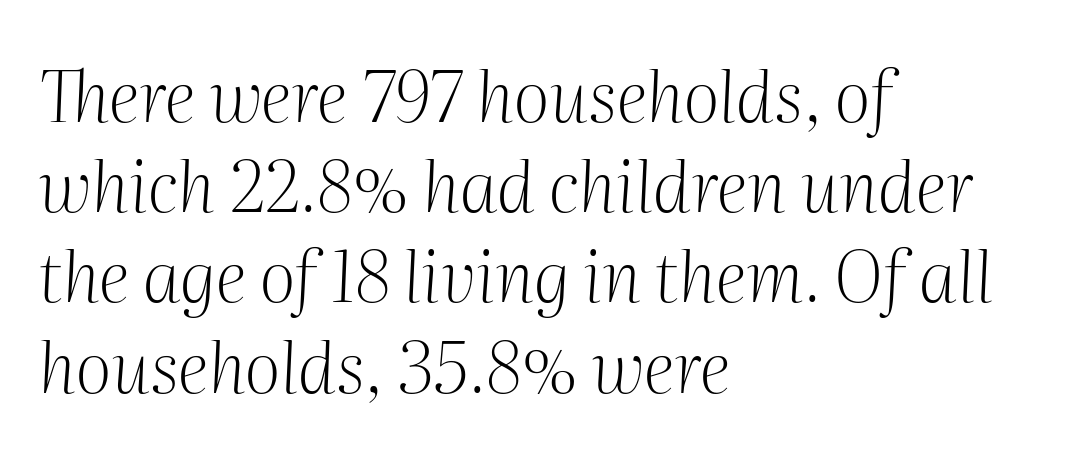
The image shows 71 px light serif type, italic (leaning right); set left-aligned, normal line spacing (1.27x), normal letter spacing, not underlined; medium stroke contrast and a medium x-height.
